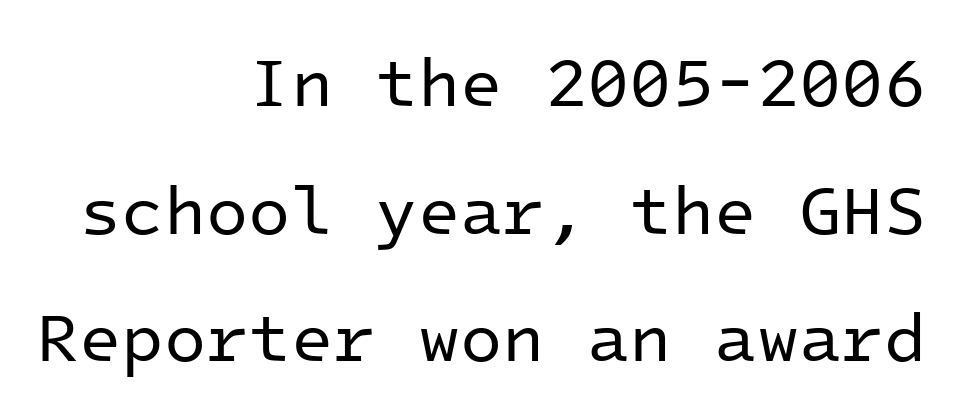
{"serif": "no", "italic": "no", "bold": "no", "weight": "regular", "width": "normal", "stroke_contrast": "low", "x_height": "medium", "monospaced": "yes", "underline": "no", "align": "right", "line_spacing_ratio": 1.85, "letter_spacing": "normal", "letter_spacing_em": 0.0, "glyph_px": 69}
